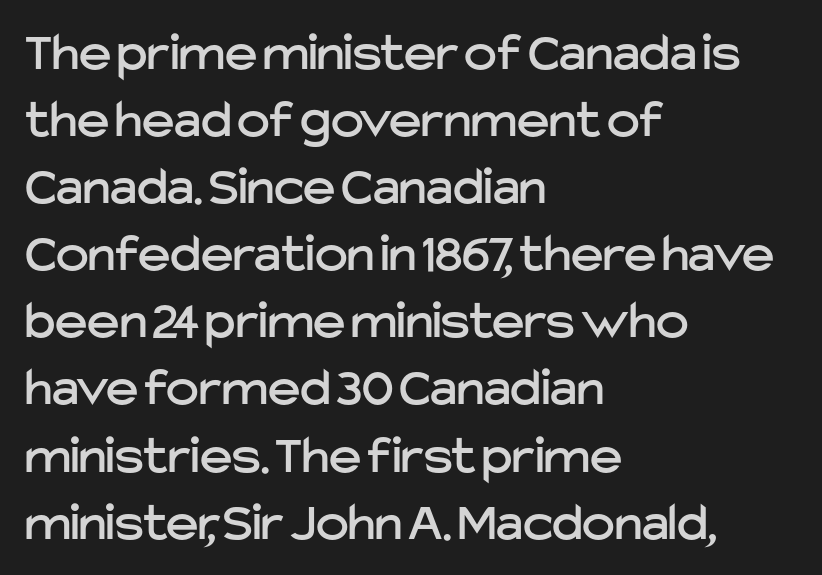
Notice how the stems are strictly vertical — no italics here. Only glyphs here, with clear space below each row. Look at the tracking — it's just the regular setting, nothing added. Spacing verdict: proportional, widths tailored to each character. The letters carry no serifs — their stems end cleanly without finishing strokes. The typesetter chose a ragged-right arrangement here.
